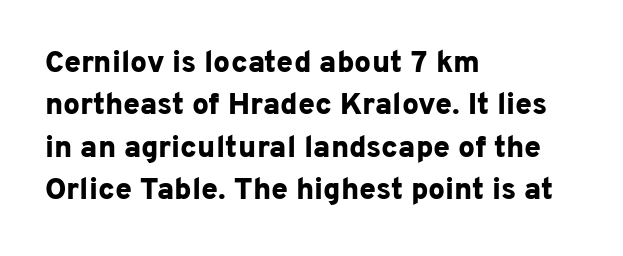
The face used here is a sans, in the tradition of grotesques and geometrics. Style check: upright. In terms of leading, this rendering sits right in the middle. The space directly below the letters is spotless. Looks like regular typesetting: each glyph gets only the width it needs.
